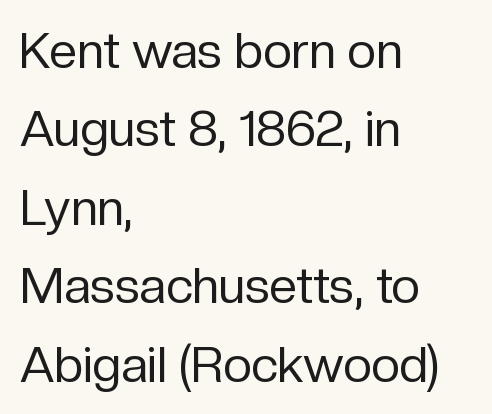
The image shows 50 px regular-weight sans-serif type, upright; set left-aligned, normal line spacing (1.57x), normal letter spacing, not underlined; low stroke contrast and a medium x-height.
